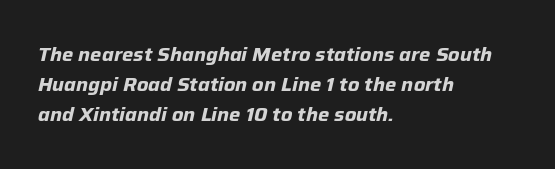
{"italic": "yes", "lean": "right", "slant_degrees": 12, "bold": "yes", "underline": "no", "align": "left", "line_spacing": "normal", "line_spacing_ratio": 1.51, "letter_spacing": "normal", "letter_spacing_em": 0.0, "glyph_px": 20}
